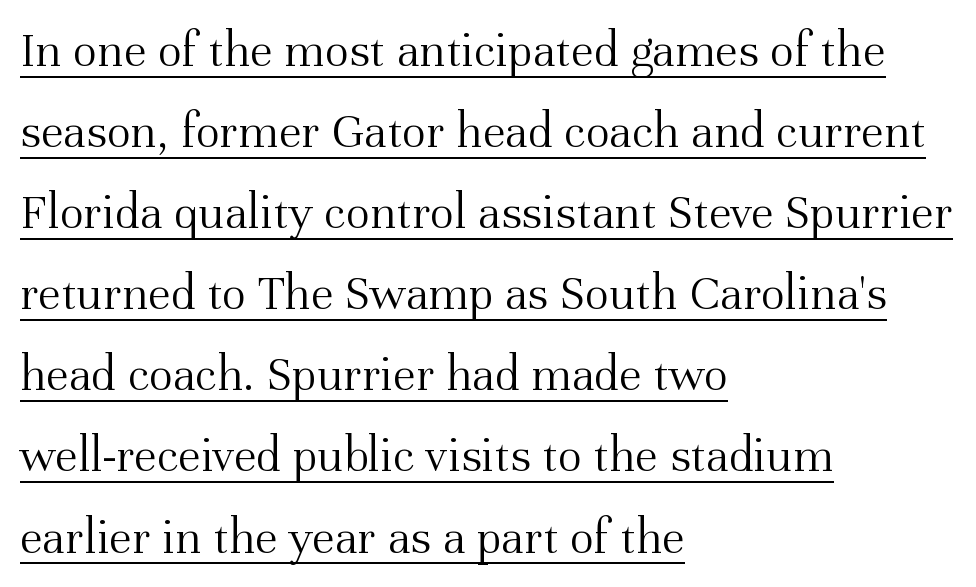
A typesetter would call this zero additional tracking. This sample is left-justified, so line endings fall wherever the words run out. Each line of the rendering has a horizontal stroke beneath the glyphs. Ordinary non-slanted type is in use. No extra ink here — the face is not bold. What's the leading like? Ordinary, nothing unusual.
